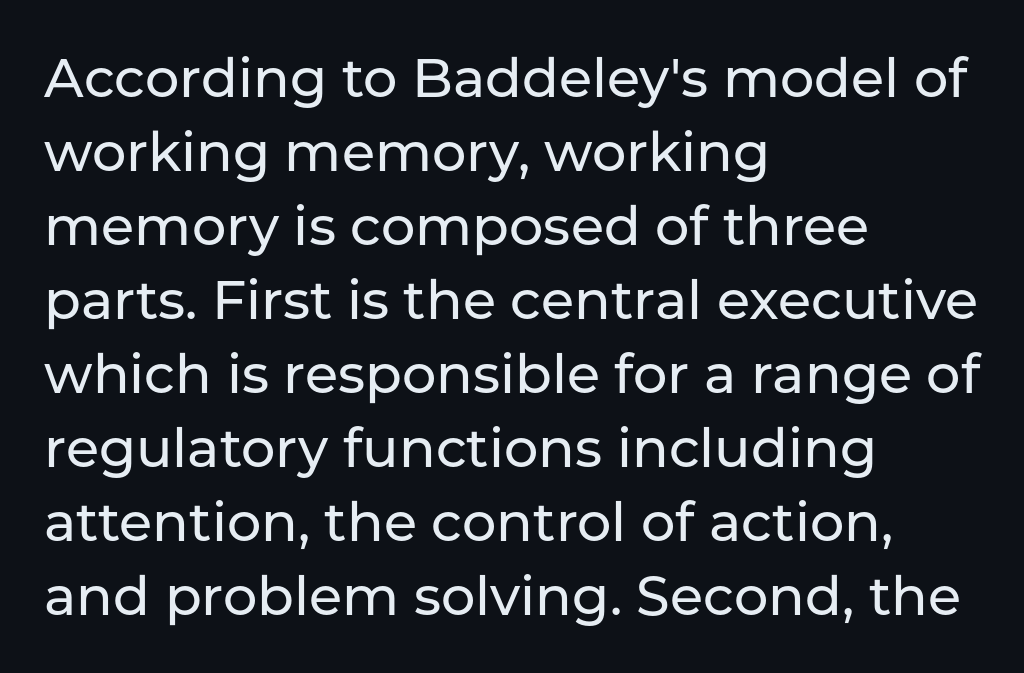
Visually the block forms a straight wall on the left and a jagged coastline on the right. The area under the type is left untouched. Is there much room between lines? A standard amount, neither cramped nor airy. This sample uses a sans-serif face. Tracking value appears to be zero — textbook default spacing. A typesetter would call this proportional, since set widths differ per character.
